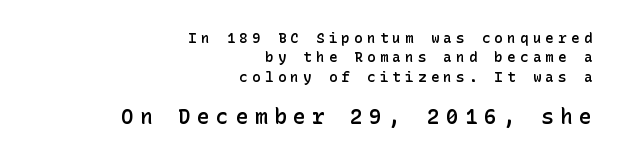
This rendering uses right alignment, leaving the left contour irregular. The later block is typeset at a bigger size than the earlier block. The sample has been set in demibold, a notch under bold. This rendering widens character spacing well past its baseline value. Italic: no, the glyphs are upright roman.
